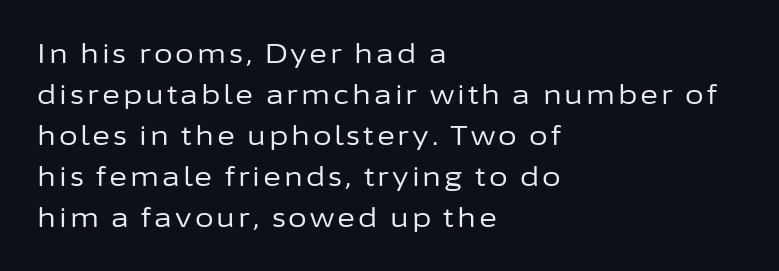
Q: Is the text bold? A: No.
Q: Is the text italic (slanted)? A: No, it is upright.
Q: Is the text underlined? A: No.
Q: How is the paragraph aligned? A: Left-aligned.
Q: Is the spacing between lines tight, normal or loose? A: Normal.
